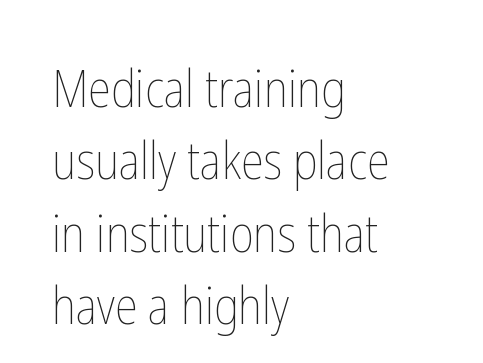
{"italic": "no", "bold": "no", "weight": "thin", "width": "condensed", "stroke_contrast": "low", "x_height": "medium", "monospaced": "no", "underline": "no", "align": "left", "line_spacing": "normal", "line_spacing_ratio": 1.42, "letter_spacing": "normal", "letter_spacing_em": 0.0, "glyph_px": 51}
